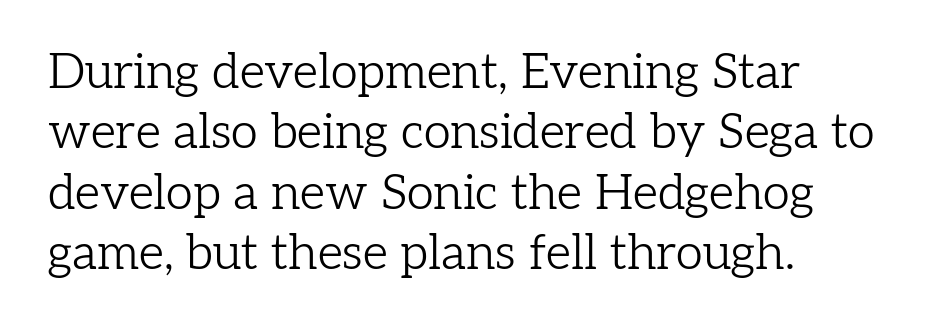
The image shows 49 px light serif type, upright; set left-aligned, line spacing 1.23x, normal letter spacing, not underlined; low stroke contrast and a medium x-height.
